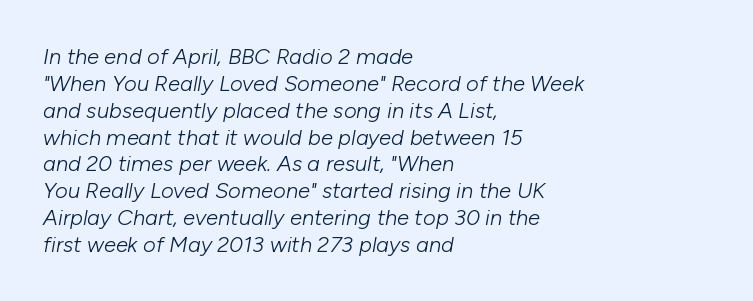
{"italic": "yes", "lean": "right", "slant_degrees": 10, "bold": "no", "underline": "no", "align": "left", "line_spacing_ratio": 1.22, "letter_spacing": "normal", "letter_spacing_em": 0.0, "glyph_px": 22}
